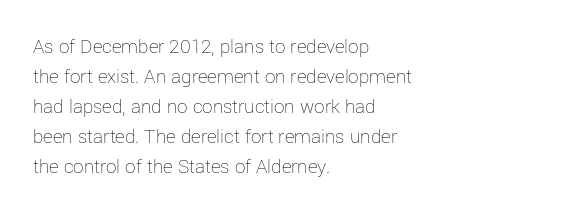
Q: Is the text bold? A: No.
Q: Is the text italic (slanted)? A: No, it is upright.
Q: Is the text underlined? A: No.
Q: How is the paragraph aligned? A: Left-aligned.
Q: Is the spacing between letters normal or unusually wide? A: Normal.
Q: Is the spacing between lines tight, normal or loose? A: Normal.
